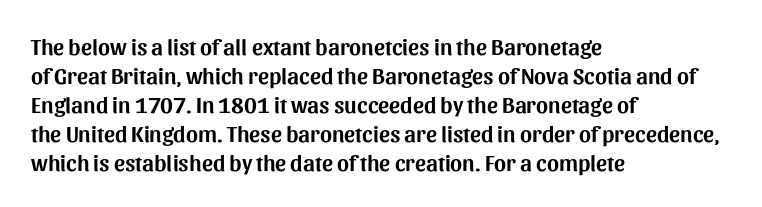
The image shows 23 px text type, upright; set left-aligned, normal line spacing (1.26x), normal letter spacing, not underlined.
